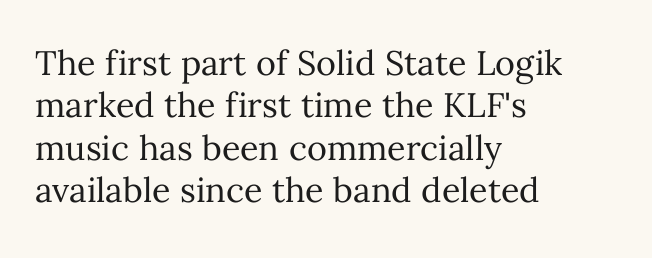
The image shows 34 px regular-weight type, upright; set left-aligned, normal line spacing (1.25x), normal letter spacing, not underlined; medium stroke contrast and a medium x-height.
